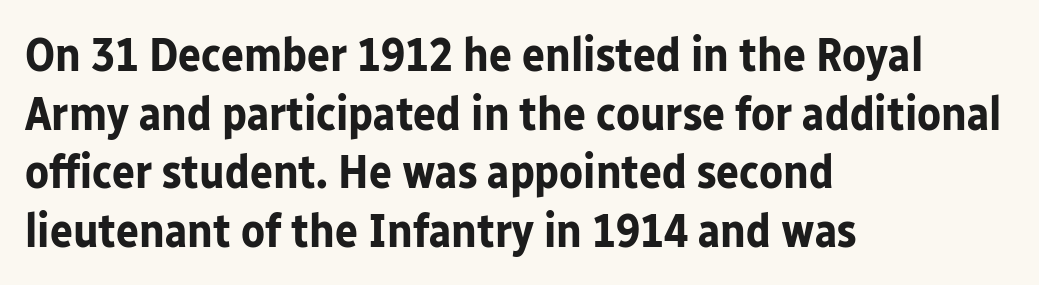
The image shows 48 px bold sans-serif type, upright; set left-aligned, line spacing 1.22x, normal letter spacing, not underlined; low stroke contrast and a medium x-height.
